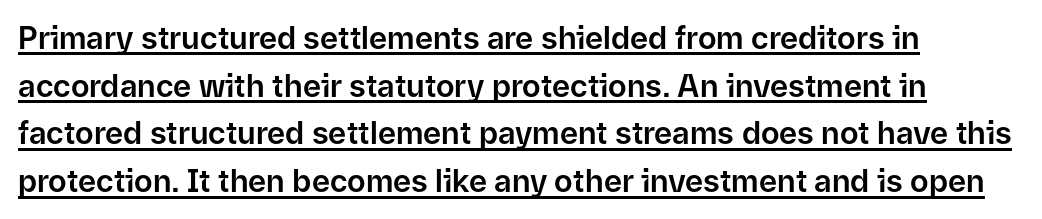
The letters sit at their default tracking, neither squeezed nor spread. This rendering employs a face without finishing strokes, i.e., a sans-serif. The letters stand upright; this is a roman face. Honestly, the underline is the first thing you notice here.
